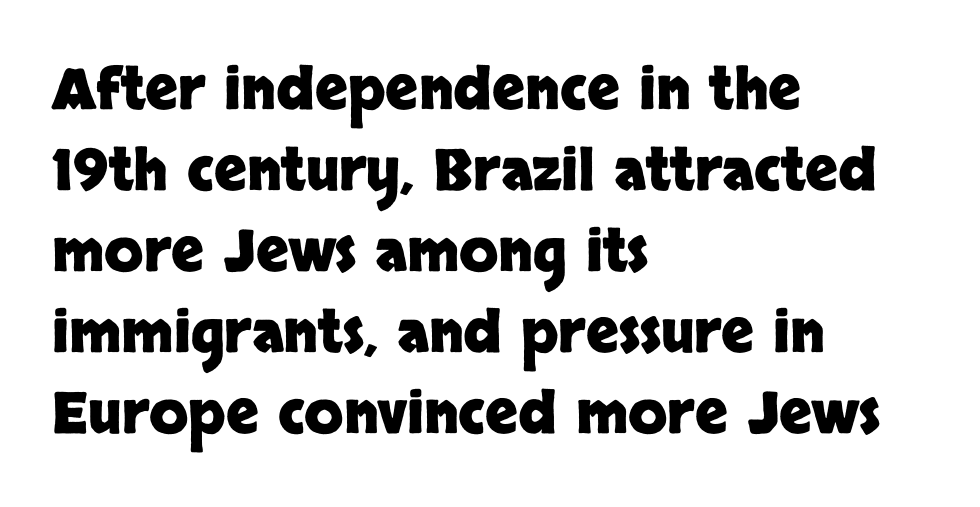
Set as a true bold cut, around the 700 mark. Notice how the stems are strictly vertical — no italics here. Clear beneath every line of the passage. The leading is moderate, giving the passage an even texture.
